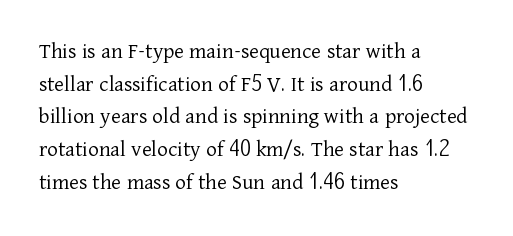
Characters follow at the spacing the type designer built in. The letterforms sit at book weight or below. Rendered with straight, roman letterforms. The rows are spaced the way most documents space them. The strip under each line holds only bare page.
